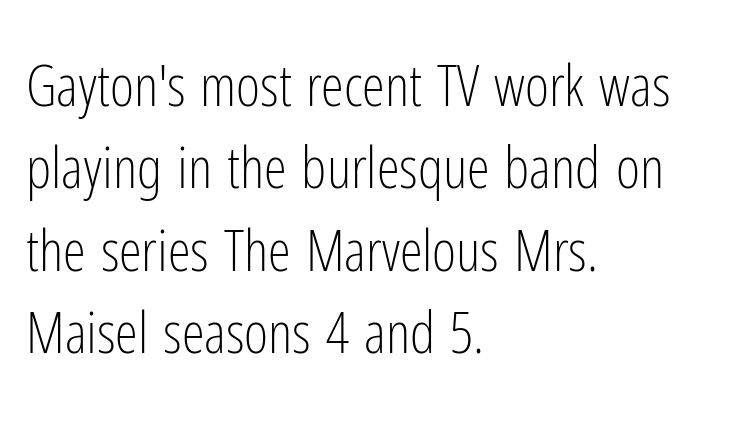
The image shows 58 px light, condensed sans-serif type, upright; set left-aligned, normal line spacing (1.42x), normal letter spacing, not underlined; low stroke contrast and a medium x-height.
